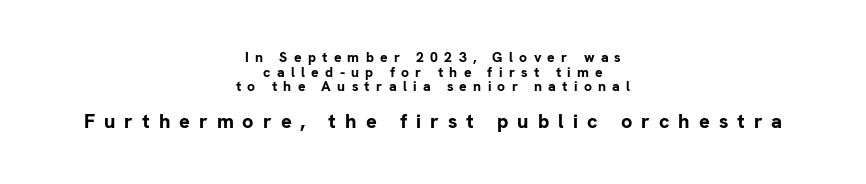
{"italic": "no", "bold": "yes", "underline": "no", "align": "center", "line_spacing": "tight", "line_spacing_ratio": 1.05, "letter_spacing": "wide", "letter_spacing_em": 0.45, "larger_block": "second", "size_ratio": 1.43, "glyph_px": 20}
